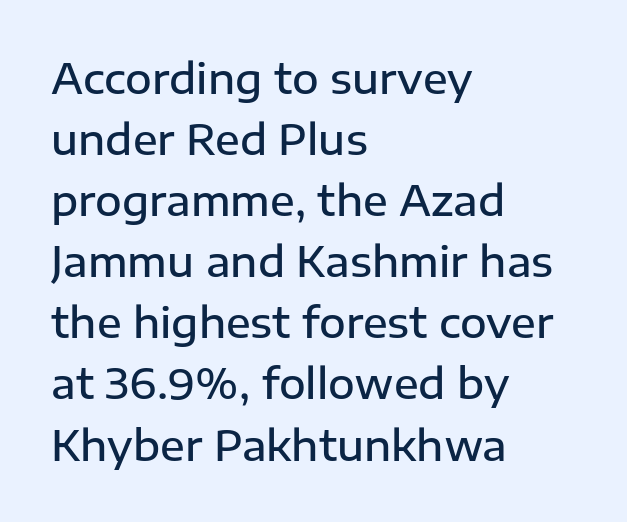
The image shows 41 px semibold sans-serif type, upright; set left-aligned, normal line spacing (1.49x), normal letter spacing, not underlined; low stroke contrast and a medium x-height.
